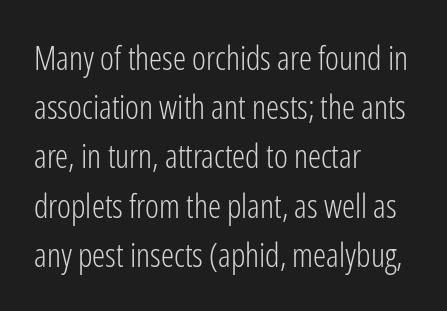
{"serif": "no", "italic": "no", "bold": "no", "weight": "light", "width": "condensed", "stroke_contrast": "low", "x_height": "medium", "monospaced": "no", "underline": "no", "align": "left", "line_spacing": "normal", "line_spacing_ratio": 1.49, "letter_spacing": "normal", "letter_spacing_em": 0.0, "glyph_px": 33}
